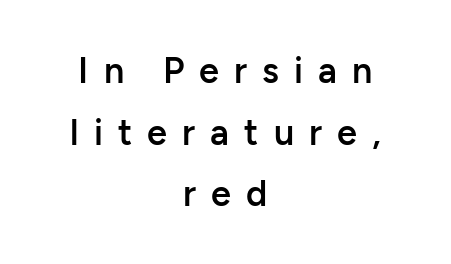
Q: Is the text bold? A: Semi-bold.
Q: Is the text italic (slanted)? A: No, it is upright.
Q: Is the typeface a serif or a sans-serif typeface? A: Sans-serif.
Q: Is the text underlined? A: No.
Q: How is the paragraph aligned? A: Centered.
Q: Is the spacing between letters normal or unusually wide? A: Unusually wide.
Q: Width (condensed, normal, or wide)? A: Normal.
Q: Stroke contrast? A: Low.
Q: x-height? A: Medium.
Q: Monospaced? A: No.
